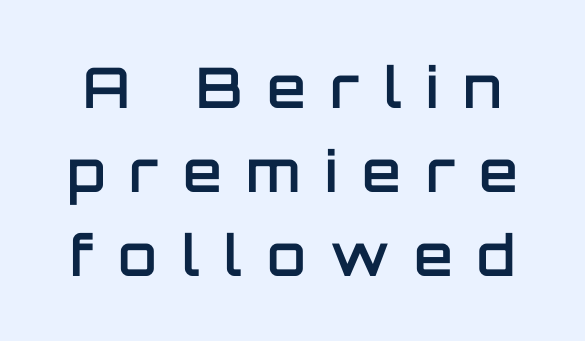
The leading is moderate, giving the passage an even texture. Ascenders rise straight up at ninety degrees. Check under the words: just untouched page. There is plenty of visible air inserted between adjacent glyphs. Semibold letterforms, between regular and bold.
